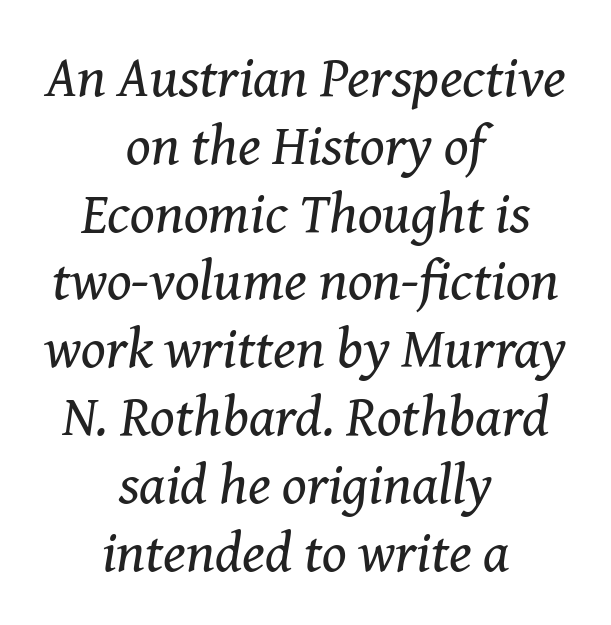
The image shows 57 px regular-weight serif type, italic (leaning right); set centered, line spacing 1.19x, normal letter spacing, not underlined; medium stroke contrast and a medium x-height.
